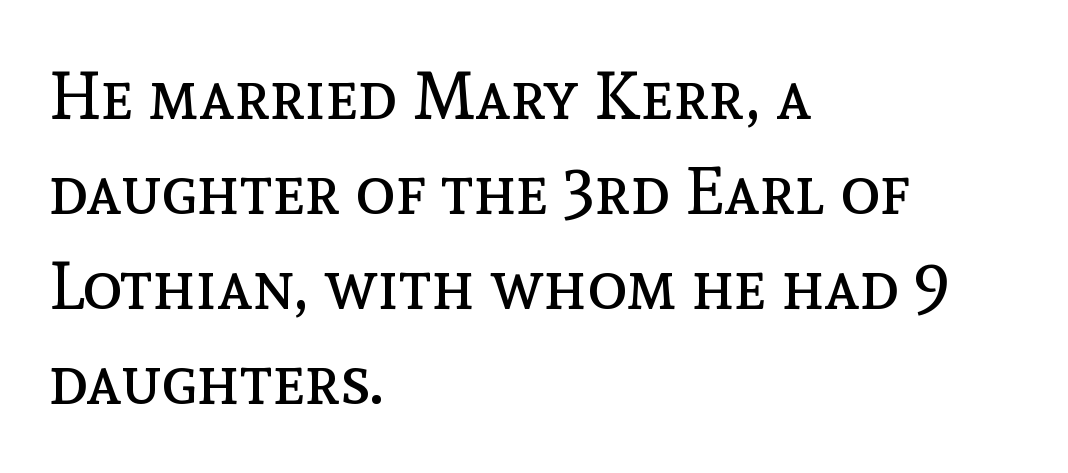
Q: Is the text bold? A: No.
Q: Is the text italic (slanted)? A: No, it is upright.
Q: Is the text underlined? A: No.
Q: How is the paragraph aligned? A: Left-aligned.
Q: Is the spacing between letters normal or unusually wide? A: Normal.
Q: Is the spacing between lines tight, normal or loose? A: Normal.
Q: Width (condensed, normal, or wide)? A: Normal.
Q: x-height? A: Medium.
Q: Monospaced? A: No.
